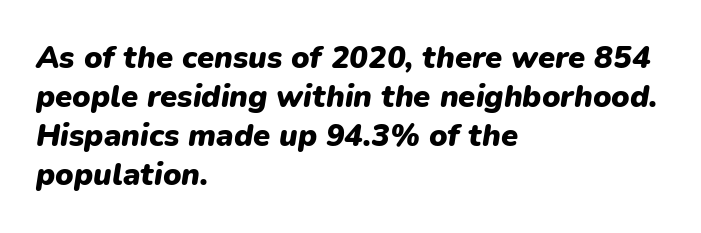
The passage is arranged the way most books set body copy — flush left. Varying glyph widths throughout — classic text-font behaviour. Glyph-to-glyph distance matches everyday printed text. Honestly, there is no underline to notice here at all. Heft: maximum for text — a bold. Students, observe: this is what conventionally led text looks like.
